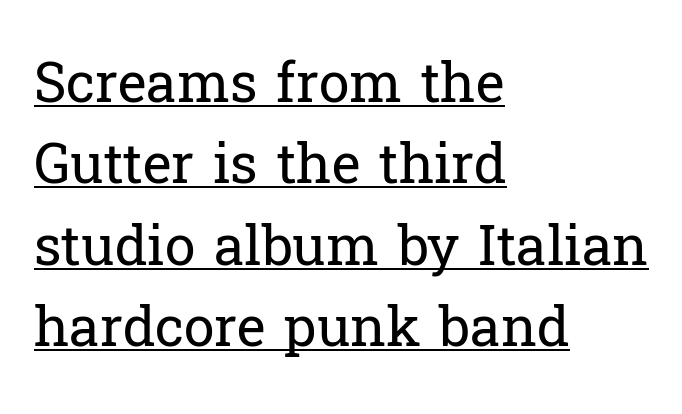
{"serif": "yes", "italic": "no", "bold": "no", "weight": "regular", "width": "normal", "stroke_contrast": "low", "x_height": "medium", "monospaced": "no", "underline": "yes", "align": "left", "line_spacing": "normal", "line_spacing_ratio": 1.48, "letter_spacing": "normal", "letter_spacing_em": 0.0, "glyph_px": 55}
